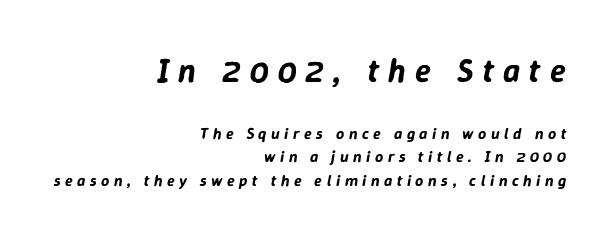
Top chunk: large. Bottom chunk: small. The gap between lines stays unmarked. Letter spacing: wide. The setting favours the right margin, as signatures and pull-quotes sometimes do.
